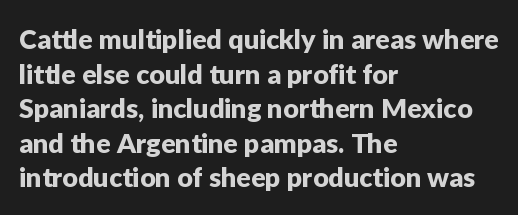
{"italic": "no", "underline": "no", "align": "left", "line_spacing": "normal", "line_spacing_ratio": 1.28, "letter_spacing": "normal", "letter_spacing_em": 0.0, "glyph_px": 27}
